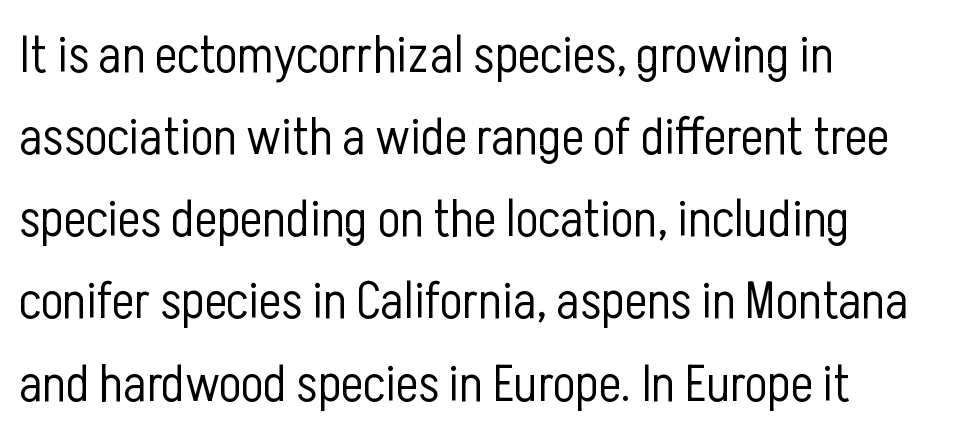
The image shows 53 px light, condensed sans-serif type, upright; set left-aligned, normal line spacing (1.55x), normal letter spacing, not underlined; low stroke contrast and a medium x-height.
